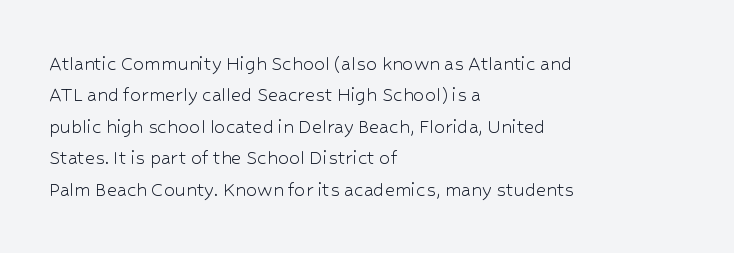
The line-height multiplier appears to be the usual default. The ragged edge is on the right, which tells us the setting is flush left. A typesetter would mark this as roman, not italic. This sample uses plain, unmodified letter spacing. No letter is thick-stroked: the sample isn't bold.
